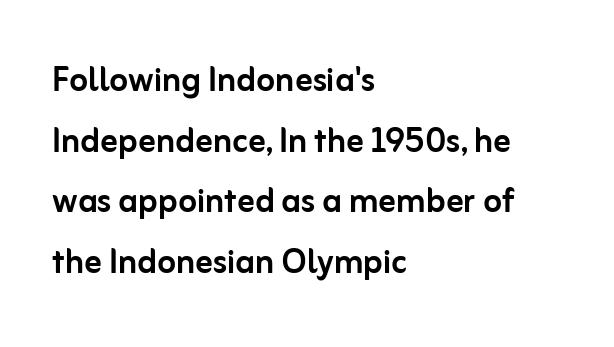
Q: Is the text italic (slanted)? A: No, it is upright.
Q: Is the typeface a serif or a sans-serif typeface? A: Sans-serif.
Q: Is the text underlined? A: No.
Q: How is the paragraph aligned? A: Left-aligned.
Q: Is the spacing between letters normal or unusually wide? A: Normal.
Q: Is the spacing between lines tight, normal or loose? A: Normal.
Q: Width (condensed, normal, or wide)? A: Normal.
Q: Stroke contrast? A: Low.
Q: x-height? A: Medium.
Q: Monospaced? A: No.
